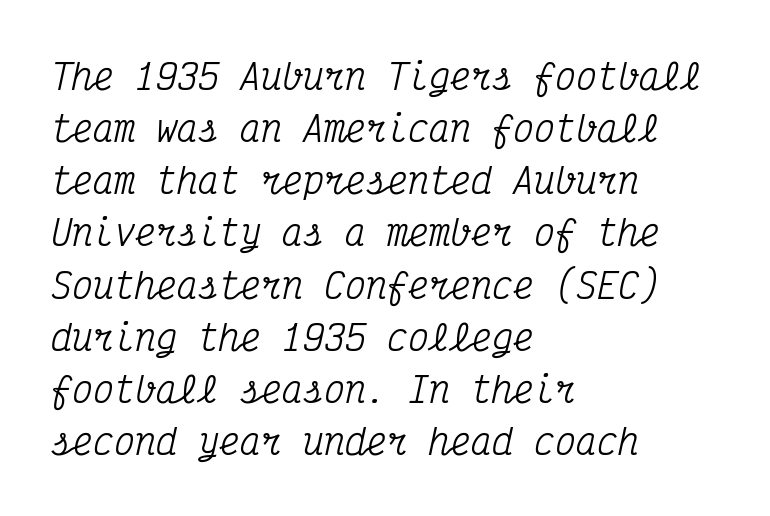
{"serif": "yes", "italic": "yes", "lean": "right", "slant_degrees": 12, "width": "condensed", "stroke_contrast": "medium", "x_height": "medium", "monospaced": "yes", "underline": "no", "align": "left", "line_spacing": "normal", "line_spacing_ratio": 1.49, "letter_spacing": "normal", "letter_spacing_em": 0.0, "glyph_px": 35}
